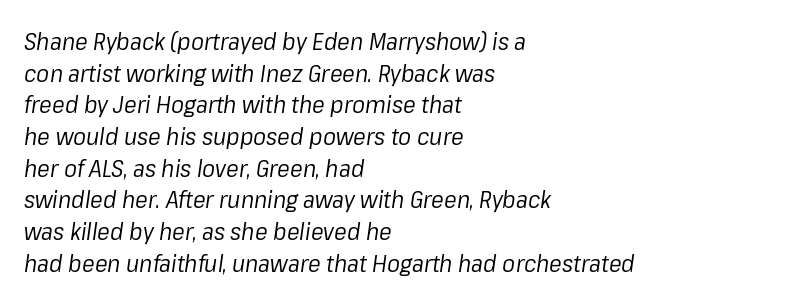
The image shows 24 px text type, italic (leaning right); set left-aligned, normal line spacing (1.32x), normal letter spacing, not underlined.
